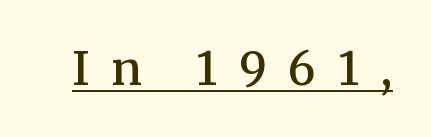
The image shows 46 px semibold serif type, upright; set unusually wide letter spacing (+0.47 em), underlined; medium stroke contrast and a medium x-height.
